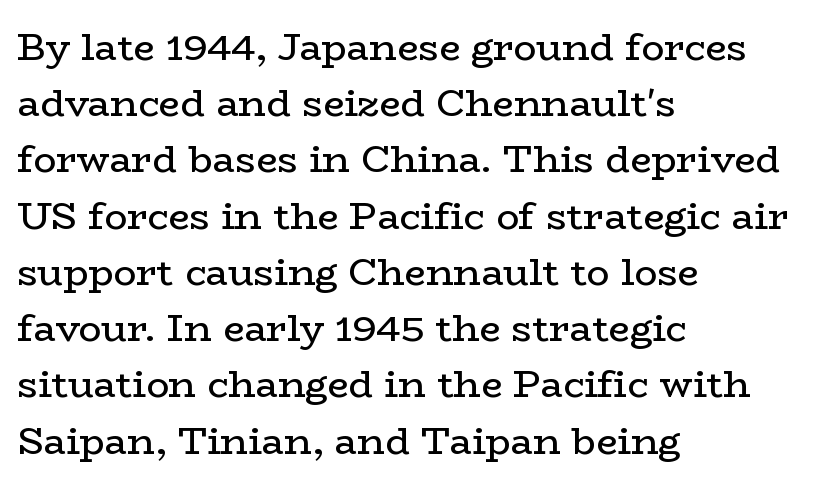
{"serif": "yes", "italic": "no", "bold": "no", "weight": "regular", "width": "wide", "stroke_contrast": "low", "x_height": "medium", "monospaced": "no", "underline": "no", "align": "left", "line_spacing": "normal", "line_spacing_ratio": 1.48, "letter_spacing": "normal", "letter_spacing_em": 0.0, "glyph_px": 38}
